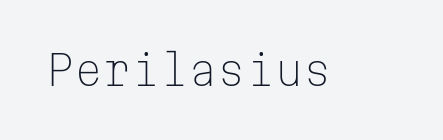
Stems and bowls with no extra thickness — not bold. Fixed-width glyphs throughout — classic coding-font behaviour. Are there feet on the stems? There aren't — it's a sans. The foot of each line stays bare and open.
